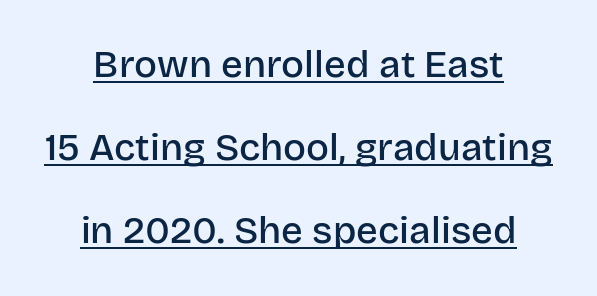
The image shows 38 px semibold sans-serif type, upright; set centered, loose line spacing (2.19x), normal letter spacing, underlined; low stroke contrast and a large x-height.
